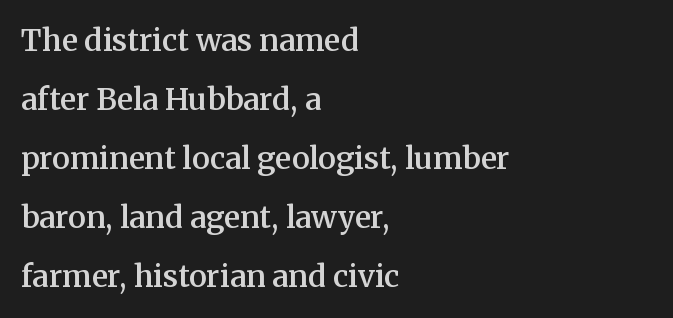
The image shows 30 px semibold serif type, upright; set left-aligned, loose line spacing (1.97x), normal letter spacing, not underlined; medium stroke contrast and a medium x-height.
